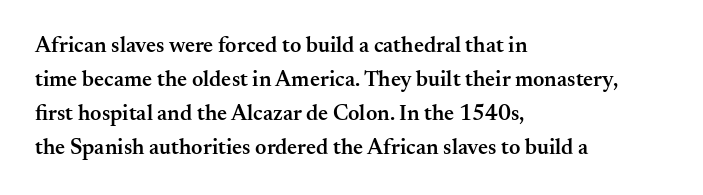
Notice how the stems are strictly vertical — no italics here. The passage shown has conventional tracking throughout. As a designer I'd log this as weight 600, semibold. Line beginnings align vertically; line endings do not.
